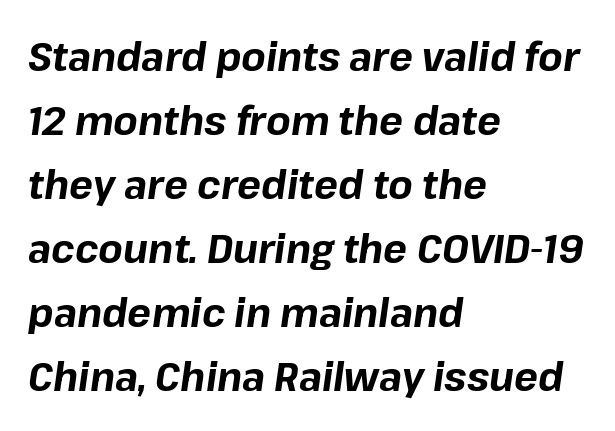
The image shows 40 px bold type, italic (leaning right); set left-aligned, normal line spacing (1.6x), normal letter spacing, not underlined; low stroke contrast and a medium x-height.
